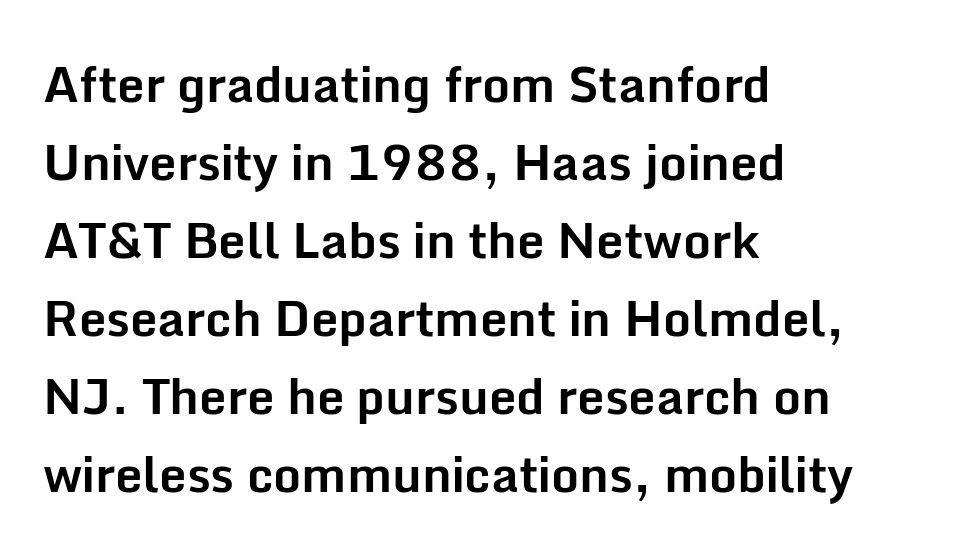
The image shows 49 px bold sans-serif type, upright; set left-aligned, normal line spacing (1.59x), normal letter spacing, not underlined; low stroke contrast and a medium x-height.
